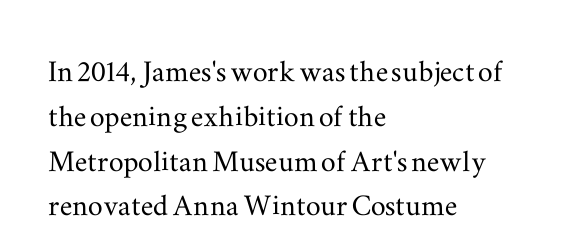
Q: Is the text italic (slanted)? A: No, it is upright.
Q: Is the typeface a serif or a sans-serif typeface? A: Serif.
Q: Is the text underlined? A: No.
Q: How is the paragraph aligned? A: Left-aligned.
Q: Is the spacing between letters normal or unusually wide? A: Normal.
Q: Width (condensed, normal, or wide)? A: Wide.
Q: Stroke contrast? A: Medium.
Q: x-height? A: Small.
Q: Monospaced? A: No.
